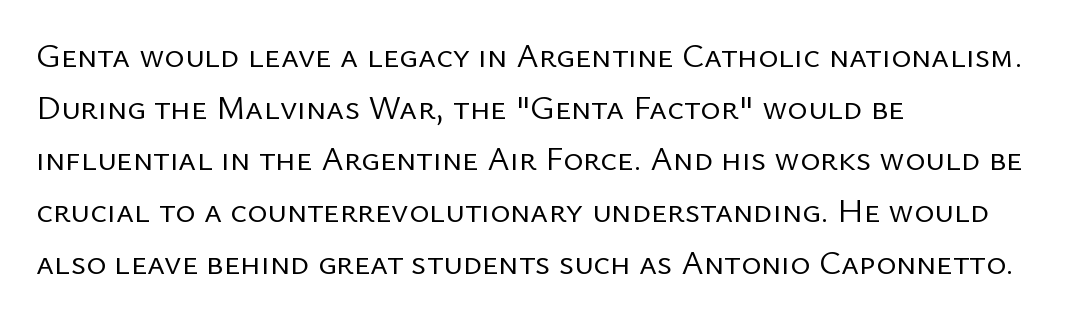
{"serif": "no", "italic": "no", "bold": "no", "weight": "regular", "width": "normal", "stroke_contrast": "low", "x_height": "medium", "monospaced": "no", "underline": "no", "align": "left", "line_spacing": "normal", "line_spacing_ratio": 1.52, "letter_spacing": "normal", "letter_spacing_em": 0.0, "glyph_px": 34}
